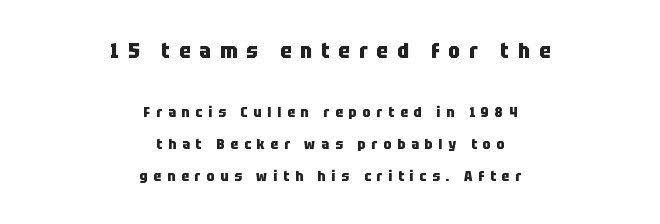
{"italic": "no", "bold": "yes", "underline": "no", "align": "center", "line_spacing": "loose", "line_spacing_ratio": 2.32, "letter_spacing": "wide", "letter_spacing_em": 0.43, "larger_block": "first", "size_ratio": 1.5, "glyph_px": 21}
